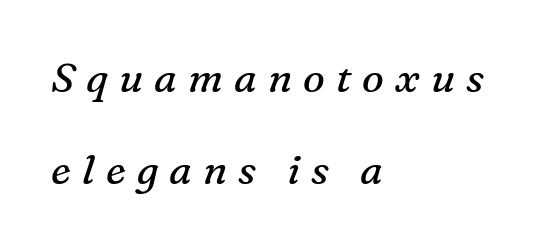
The image shows 41 px regular-weight serif type, italic (leaning right); set left-aligned, loose line spacing (2.25x), unusually wide letter spacing (+0.27 em), not underlined; medium stroke contrast and a medium x-height.
